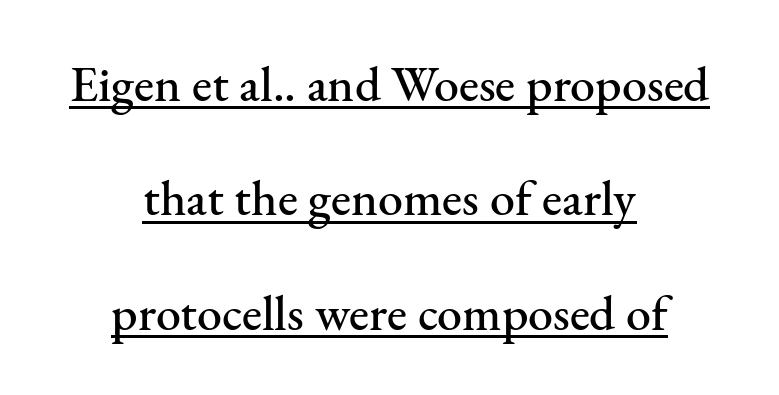
{"serif": "yes", "italic": "no", "width": "normal", "stroke_contrast": "medium", "x_height": "small", "monospaced": "no", "underline": "yes", "align": "center", "line_spacing": "loose", "line_spacing_ratio": 2.29, "letter_spacing": "normal", "letter_spacing_em": 0.0, "glyph_px": 50}
